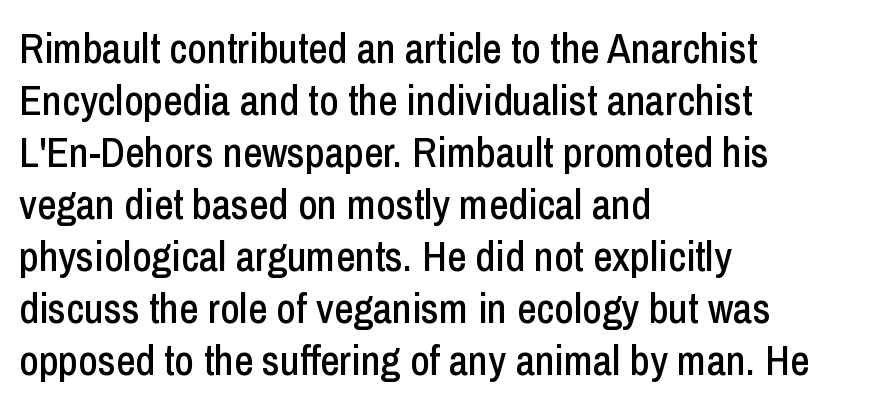
{"serif": "no", "italic": "no", "width": "condensed", "stroke_contrast": "low", "x_height": "medium", "monospaced": "no", "underline": "no", "align": "left", "line_spacing_ratio": 1.24, "letter_spacing": "normal", "letter_spacing_em": 0.0, "glyph_px": 42}
